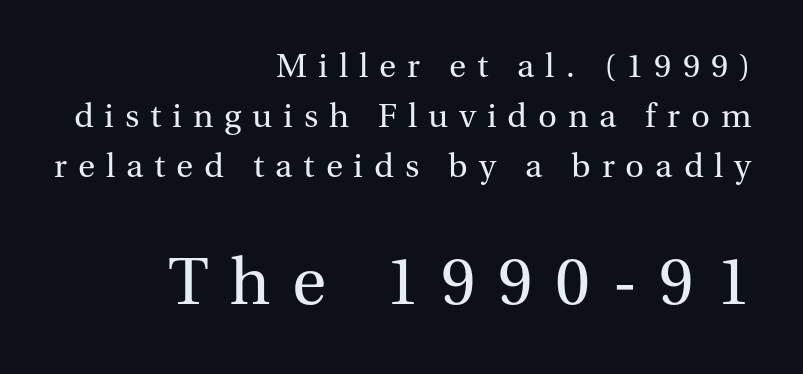
Character size in the trailing block exceeds that of the leading block. The passage shown is typed in a proportional face where columns would drift. Letterform terminals end in serifs throughout the passage. Quick note: underline off. No letter is thick-stroked: the sample isn't bold. This is the regular roman posture of the typeface.
